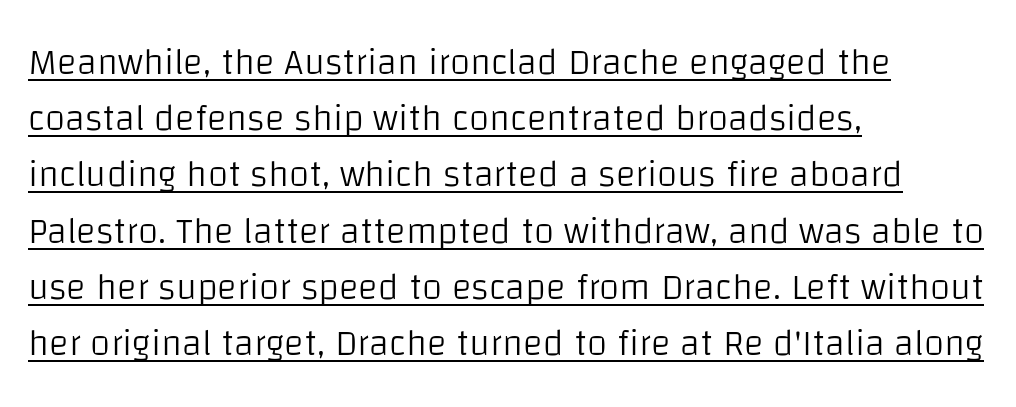
Does the type have serifs? No, each stem ends abruptly. How would I describe the line gaps? Plain and ordinary. Summary of weight: not heavy and not bold. Layout note: lines flush left. A baseline rule has been typeset under these characters.
